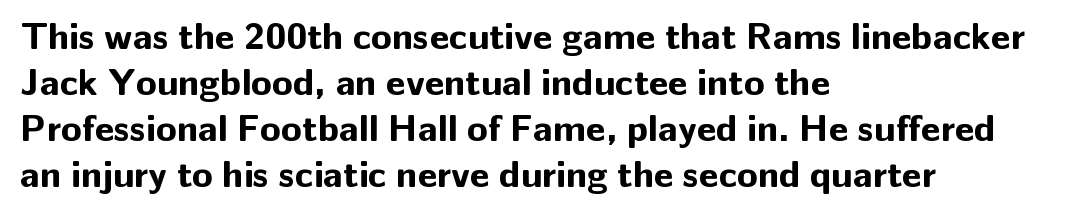
The image shows 38 px bold sans-serif type, upright; set left-aligned, line spacing 1.21x, normal letter spacing, not underlined; low stroke contrast and a medium x-height.
